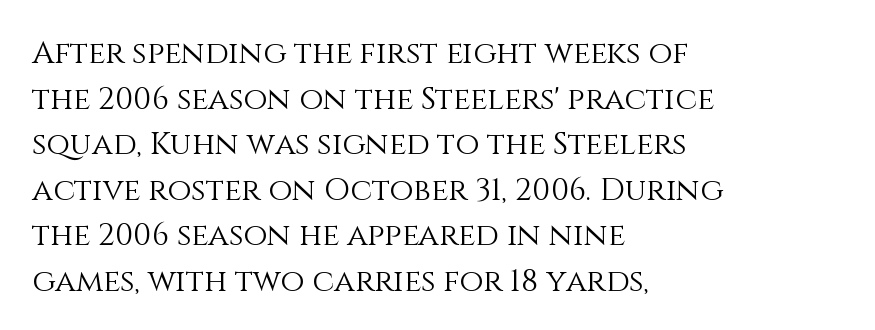
The image shows 31 px light type, upright; set left-aligned, normal line spacing (1.47x), normal letter spacing, not underlined; medium stroke contrast and a large x-height.
